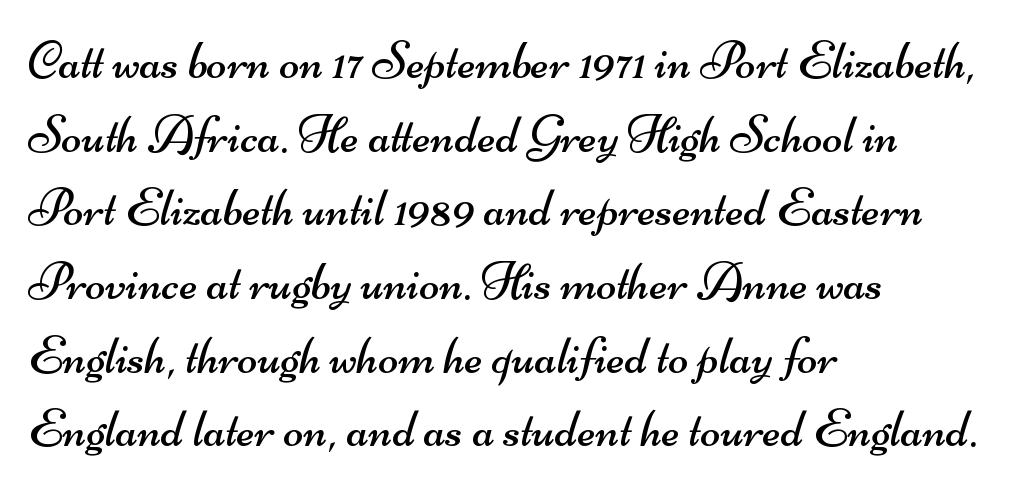
{"serif": "no", "bold": "no", "weight": "regular", "width": "wide", "stroke_contrast": "medium", "x_height": "small", "monospaced": "no", "underline": "no", "align": "left", "line_spacing": "normal", "line_spacing_ratio": 1.39, "letter_spacing": "normal", "letter_spacing_em": 0.0, "glyph_px": 53}
